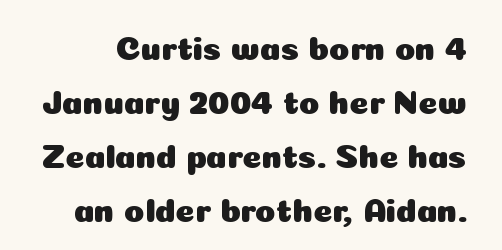
Q: Is the text italic (slanted)? A: No, it is upright.
Q: Is the typeface a serif or a sans-serif typeface? A: Sans-serif.
Q: Is the text underlined? A: No.
Q: Is the spacing between letters normal or unusually wide? A: Normal.
Q: Is the spacing between lines tight, normal or loose? A: Normal.
Q: Width (condensed, normal, or wide)? A: Normal.
Q: Stroke contrast? A: Low.
Q: x-height? A: Medium.
Q: Monospaced? A: No.
